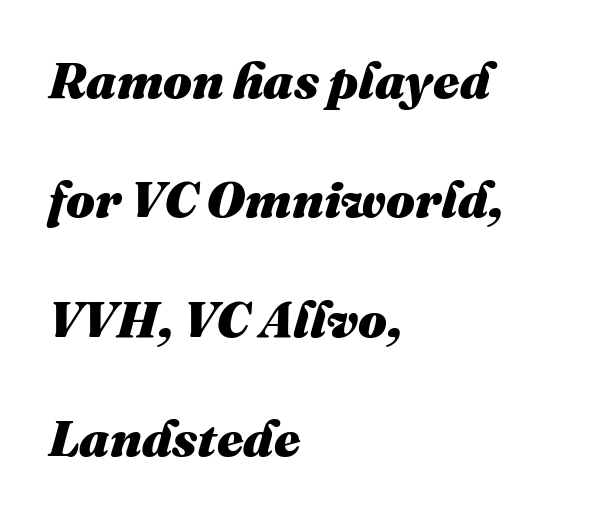
{"italic": "yes", "lean": "right", "slant_degrees": 16, "bold": "yes", "weight": "heavy", "width": "normal", "stroke_contrast": "medium", "x_height": "medium", "monospaced": "no", "underline": "no", "align": "left", "line_spacing": "loose", "line_spacing_ratio": 2.34, "letter_spacing": "normal", "letter_spacing_em": 0.0, "glyph_px": 51}
